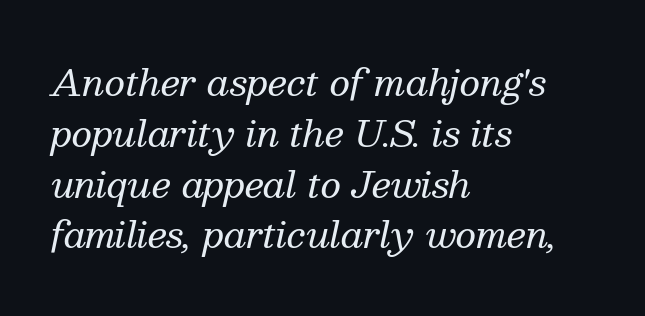
{"serif": "yes", "italic": "yes", "lean": "right", "slant_degrees": 13, "bold": "no", "weight": "regular", "width": "normal", "stroke_contrast": "medium", "x_height": "medium", "monospaced": "no", "underline": "no", "align": "left", "line_spacing": "normal", "line_spacing_ratio": 1.41, "letter_spacing": "normal", "letter_spacing_em": 0.0, "glyph_px": 36}
